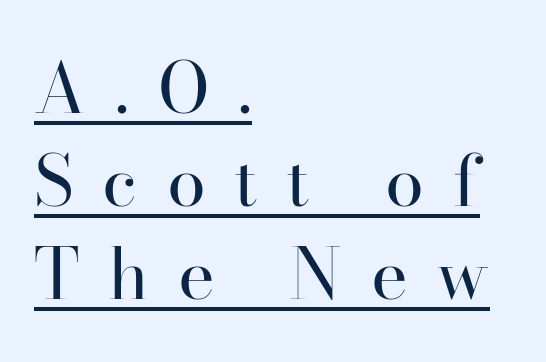
The image shows 70 px regular-weight serif type, upright; set left-aligned, normal line spacing (1.33x), unusually wide letter spacing (+0.41 em), underlined; high stroke contrast and a small x-height.
